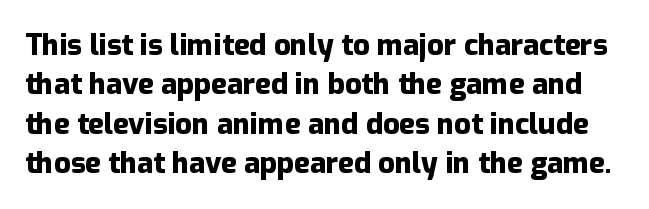
{"serif": "no", "italic": "no", "bold": "yes", "weight": "heavy", "width": "normal", "stroke_contrast": "low", "x_height": "medium", "monospaced": "no", "underline": "no", "line_spacing": "normal", "line_spacing_ratio": 1.36, "letter_spacing": "normal", "letter_spacing_em": 0.0, "glyph_px": 29}
